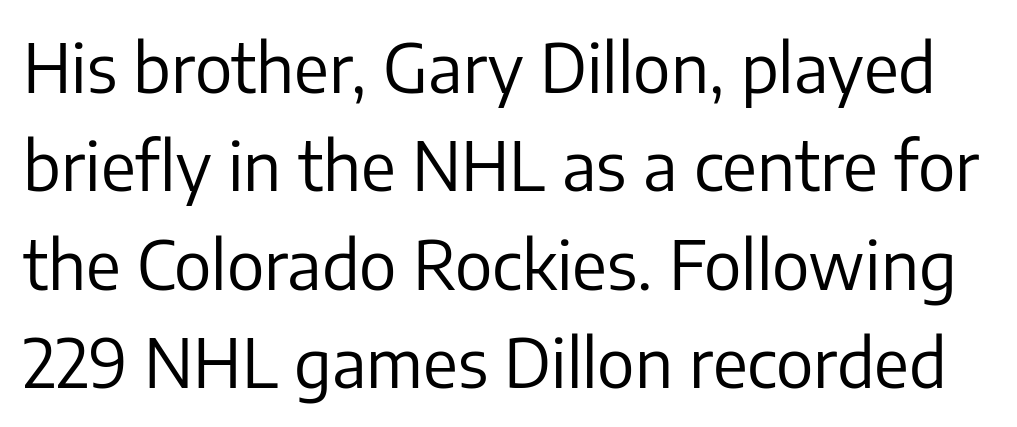
Leading matches the norm, producing a regular column. Ascenders rise straight up at ninety degrees. No extra ink here — the face is not bold. Nothing sits at the stroke ends, so this counts as sans-serif. The strip under each line holds only bare page.
